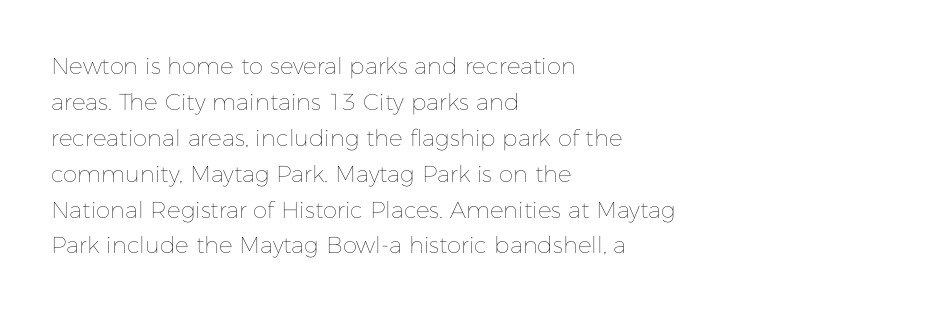
{"italic": "no", "bold": "no", "underline": "no", "align": "left", "line_spacing": "normal", "line_spacing_ratio": 1.56, "letter_spacing": "normal", "letter_spacing_em": 0.0, "glyph_px": 23}
